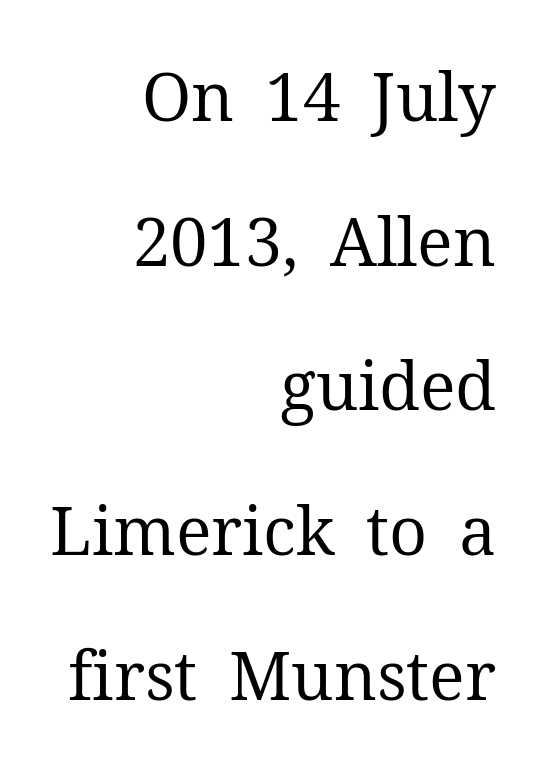
These lines are composed in type with serifs. Unbolded letterforms with no extra heft. Reading down the column, the eye jumps a long way to each next line. Typeset ragged left — the right edge is the straight one. Is the letter spacing exaggerated? No — it looks like the ordinary default.
